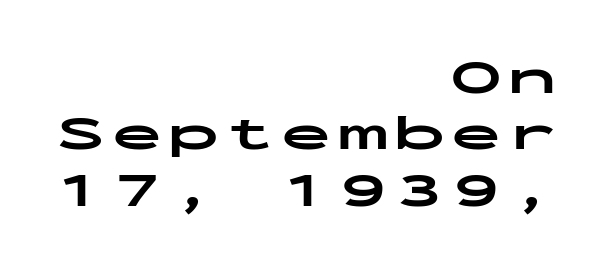
{"serif": "no", "italic": "no", "bold": "yes", "weight": "bold", "width": "wide", "stroke_contrast": "low", "x_height": "medium", "monospaced": "yes", "underline": "no", "align": "right", "line_spacing": "tight", "line_spacing_ratio": 1.13, "glyph_px": 50}
